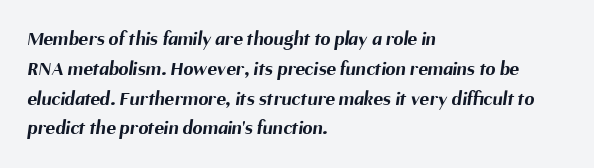
Students, note that the glyphs here touch the page at normal intervals. Strokes here are thick enough to call this a true bold. The passage is arranged the way most books set body copy — flush left. If you measured baseline to baseline, you'd find a middling distance. No word sits above an underline.
